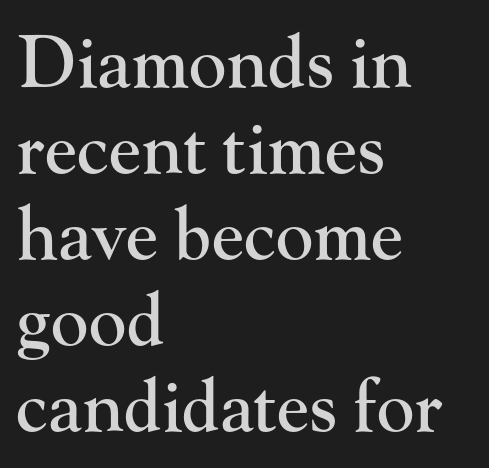
Q: Is the text italic (slanted)? A: No, it is upright.
Q: Is the typeface a serif or a sans-serif typeface? A: Serif.
Q: Is the text underlined? A: No.
Q: How is the paragraph aligned? A: Left-aligned.
Q: Is the spacing between letters normal or unusually wide? A: Normal.
Q: Width (condensed, normal, or wide)? A: Normal.
Q: Stroke contrast? A: High.
Q: x-height? A: Small.
Q: Monospaced? A: No.
